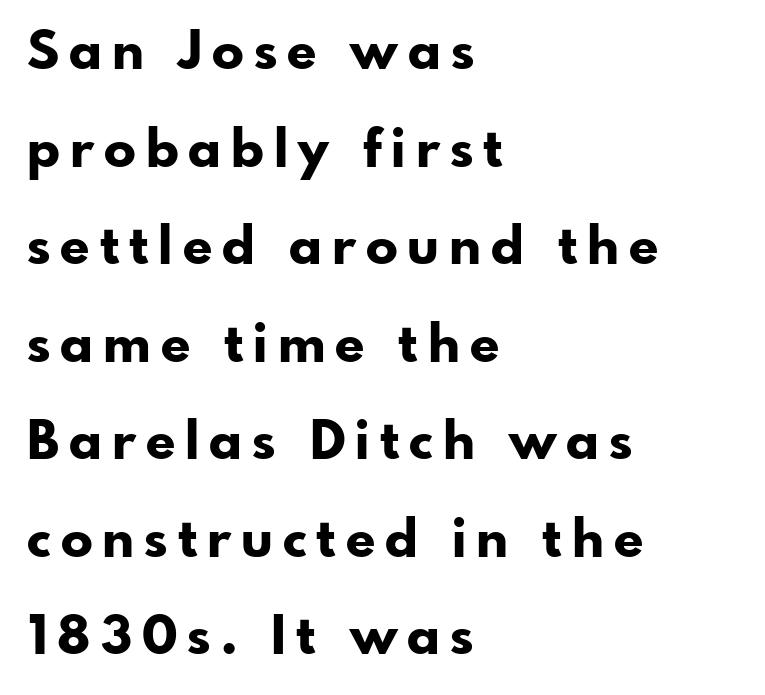
In terms of posture, this sample is upright. Think of a printed novel: that variable character pitch is what you see here. The face used here has the dense, thick strokes of a bold. This rendering features lettering with no underline. The letters carry no serifs — their stems end cleanly without finishing strokes.
